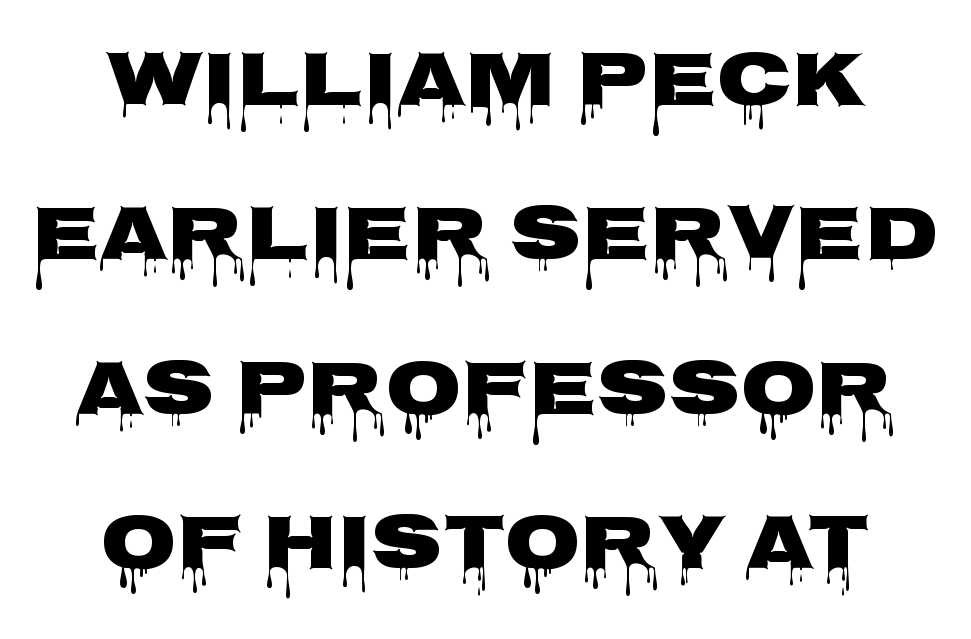
The image shows 78 px wide sans-serif type, upright; set centered, loose line spacing (1.98x), normal letter spacing, not underlined; low stroke contrast and a large x-height.
